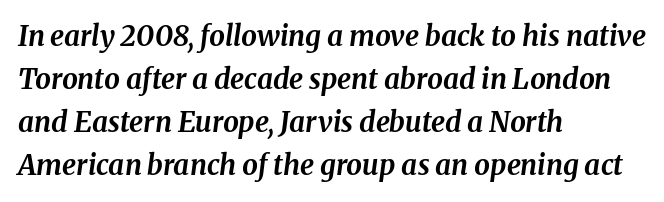
{"italic": "yes", "lean": "right", "slant_degrees": 8, "bold": "yes", "weight": "bold", "width": "normal", "stroke_contrast": "medium", "x_height": "medium", "monospaced": "no", "underline": "no", "align": "left", "line_spacing": "normal", "line_spacing_ratio": 1.54, "letter_spacing": "normal", "letter_spacing_em": 0.0, "glyph_px": 28}
